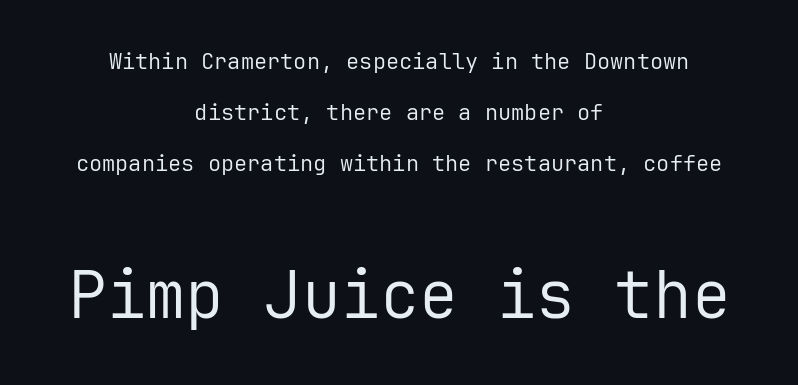
The image shows 65 px regular-weight sans-serif type, upright, monospaced; set centered, loose line spacing (2.32x), normal letter spacing, not underlined; the second (bottom) block is 2.95x larger; low stroke contrast and a medium x-height.
